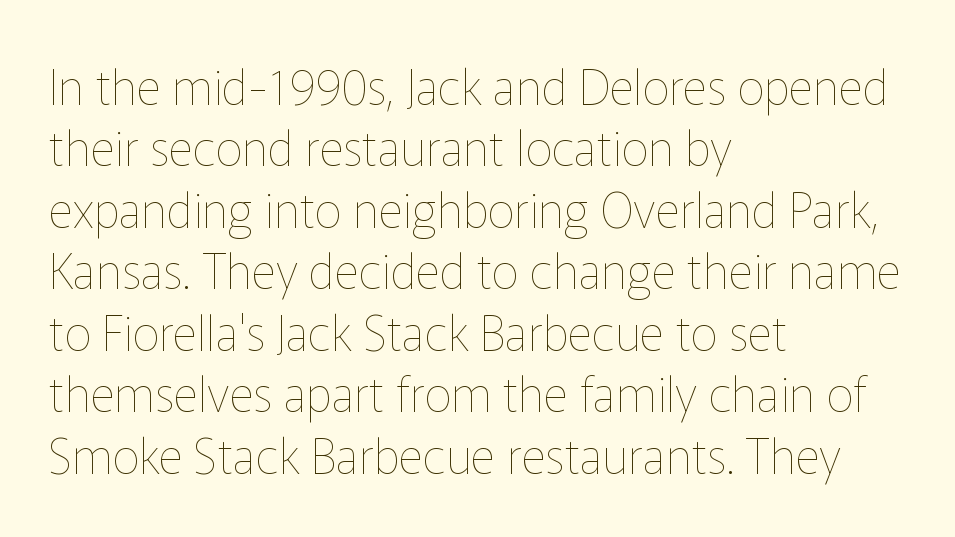
The image shows 48 px thin type, upright; set left-aligned, normal line spacing (1.28x), normal letter spacing, not underlined; low stroke contrast and a medium x-height.
